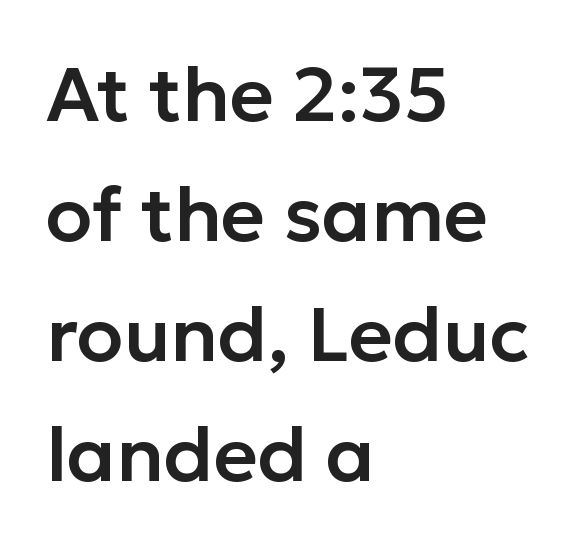
The horizontal fit of the characters is conventional and even. Reading down the column, the eye jumps a familiar distance to each next line. These lines are composed in type without serifs. Note the varied advance widths — an 'i' is clearly narrower than an 'm'. Alignment: flush left. When letters stand straight like this, we call the style roman or upright.
